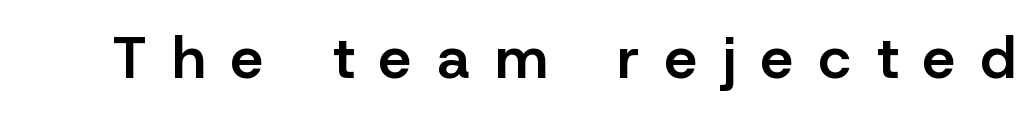
{"serif": "no", "italic": "no", "bold": "semi", "weight": "semibold", "width": "normal", "stroke_contrast": "low", "x_height": "medium", "monospaced": "no", "underline": "no", "letter_spacing": "wide", "letter_spacing_em": 0.43, "glyph_px": 59}
